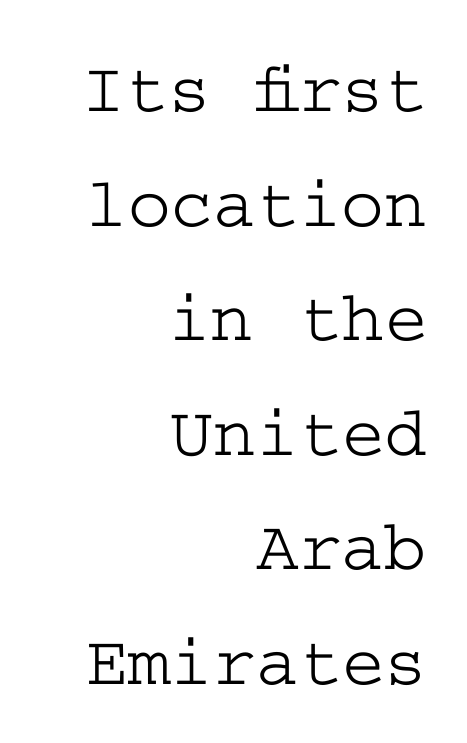
The image shows 73 px wide serif type, upright; set right-aligned, normal line spacing (1.57x), normal letter spacing, not underlined; low stroke contrast and a medium x-height.
